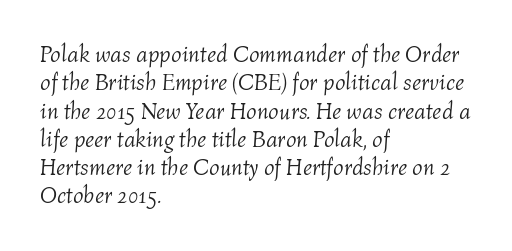
Q: Is the text bold? A: No.
Q: Is the text italic (slanted)? A: Yes, it leans right by about 4 degrees.
Q: Is the text underlined? A: No.
Q: How is the paragraph aligned? A: Left-aligned.
Q: Is the spacing between letters normal or unusually wide? A: Normal.
